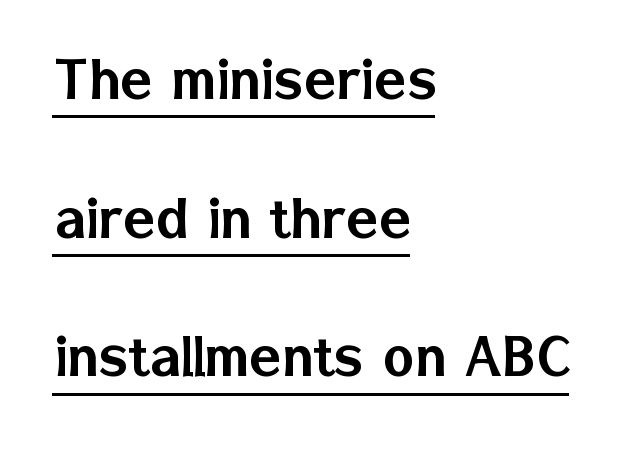
Q: Is the text italic (slanted)? A: No, it is upright.
Q: Is the typeface a serif or a sans-serif typeface? A: Sans-serif.
Q: Is the text underlined? A: Yes.
Q: How is the paragraph aligned? A: Left-aligned.
Q: Is the spacing between letters normal or unusually wide? A: Normal.
Q: Is the spacing between lines tight, normal or loose? A: Loose.
Q: Width (condensed, normal, or wide)? A: Normal.
Q: Stroke contrast? A: Low.
Q: x-height? A: Medium.
Q: Monospaced? A: No.
